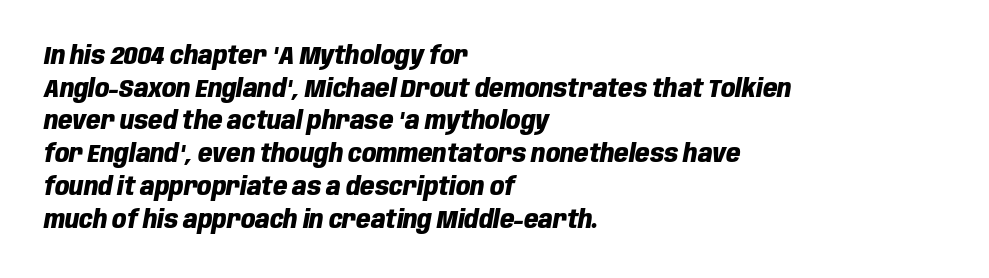
{"italic": "yes", "lean": "right", "slant_degrees": 10, "bold": "yes", "underline": "no", "align": "left", "line_spacing": "normal", "line_spacing_ratio": 1.31, "letter_spacing": "normal", "letter_spacing_em": 0.0, "glyph_px": 25}
